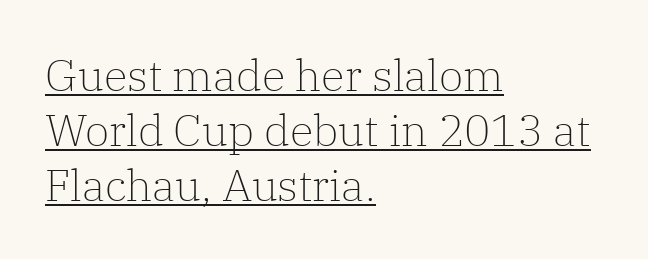
This sample keeps an unexceptional amount of space between lines. The gaps between neighbouring characters are ordinary and unremarkable. Quick note: underline on. Stroke thickness stays within the range of a standard reading face or lighter.
